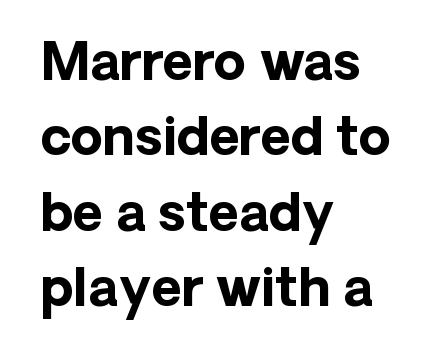
The lines are quadded left. Varying glyph widths throughout — classic text-font behaviour. Is the letter spacing exaggerated? No — it looks like the ordinary default. Notice how the stems are strictly vertical — no italics here.
